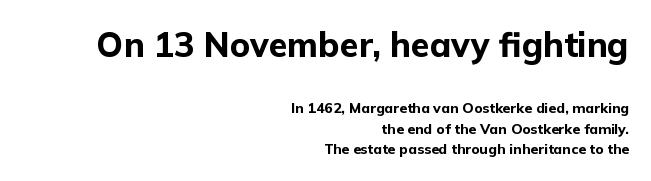
{"serif": "no", "italic": "no", "bold": "yes", "weight": "bold", "width": "normal", "stroke_contrast": "low", "x_height": "medium", "monospaced": "no", "underline": "no", "align": "right", "line_spacing": "normal", "line_spacing_ratio": 1.45, "letter_spacing": "normal", "letter_spacing_em": 0.0, "larger_block": "first", "size_ratio": 2.43, "glyph_px": 34}
